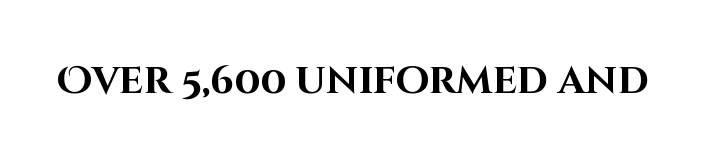
No feet cap the strokes, marking this as sans-serif type. The space directly below the letters is spotless. The letters are bold, with thick, heavy strokes. The type is set solid horizontally, with unmodified tracking. Notice how the stems are strictly vertical — no italics here. Think of a printed novel: that variable character pitch is what you see here.
